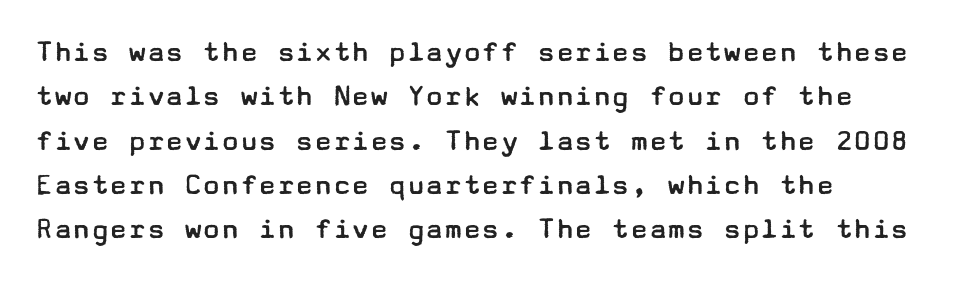
{"serif": "no", "italic": "no", "bold": "no", "weight": "regular", "width": "wide", "stroke_contrast": "low", "x_height": "medium", "underline": "no", "align": "left", "line_spacing": "normal", "line_spacing_ratio": 1.43, "letter_spacing": "normal", "letter_spacing_em": 0.0, "glyph_px": 31}
